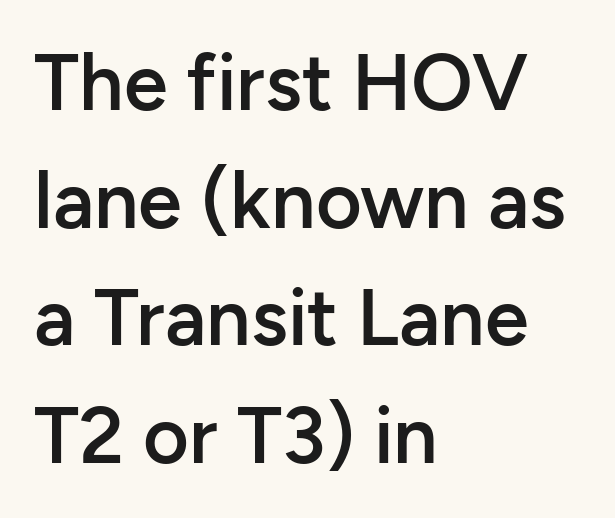
{"serif": "no", "italic": "no", "bold": "semi", "weight": "semibold", "width": "normal", "stroke_contrast": "low", "x_height": "medium", "monospaced": "no", "underline": "no", "align": "left", "line_spacing": "normal", "line_spacing_ratio": 1.49, "letter_spacing": "normal", "letter_spacing_em": 0.0, "glyph_px": 79}
